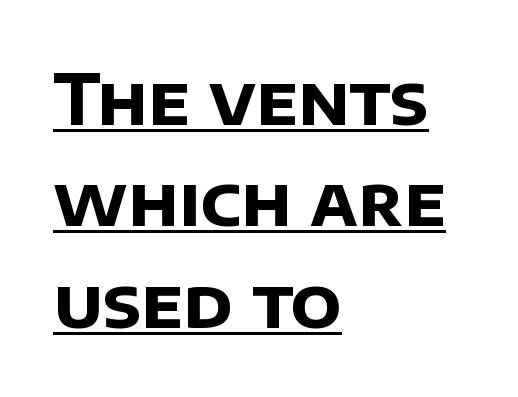
Q: Is the text bold? A: Yes.
Q: Is the typeface a serif or a sans-serif typeface? A: Sans-serif.
Q: Is the text underlined? A: Yes.
Q: How is the paragraph aligned? A: Left-aligned.
Q: Is the spacing between letters normal or unusually wide? A: Normal.
Q: Is the spacing between lines tight, normal or loose? A: Normal.
Q: Width (condensed, normal, or wide)? A: Normal.
Q: Stroke contrast? A: Low.
Q: x-height? A: Large.
Q: Monospaced? A: No.
